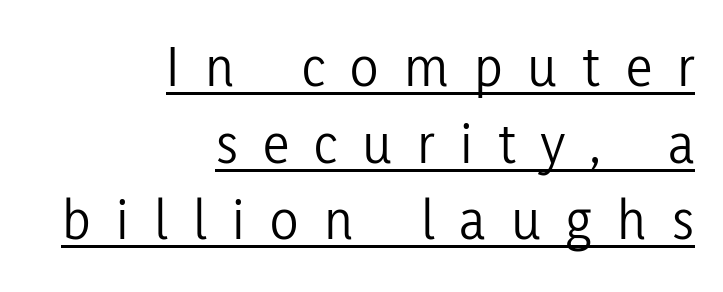
{"serif": "no", "italic": "no", "bold": "no", "weight": "light", "width": "condensed", "stroke_contrast": "low", "x_height": "medium", "monospaced": "no", "underline": "yes", "align": "right", "line_spacing": "normal", "line_spacing_ratio": 1.3, "letter_spacing": "wide", "letter_spacing_em": 0.43, "glyph_px": 59}
